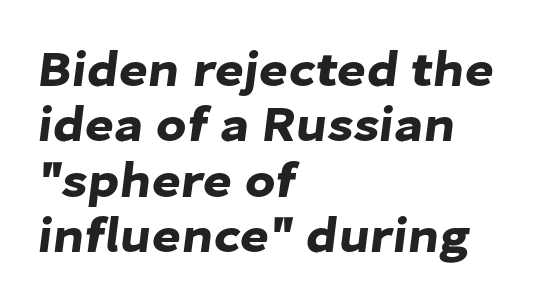
The image shows 50 px sans-serif type; set left-aligned, tight line spacing (1.11x), normal letter spacing, not underlined; low stroke contrast and a medium x-height.
